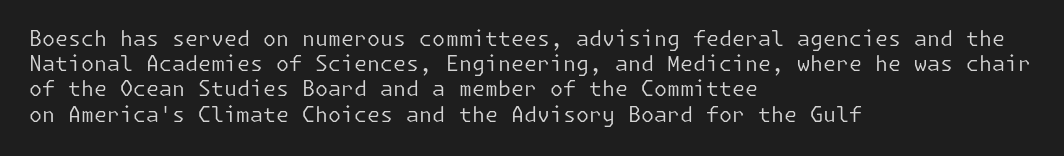
The letterforms sit shoulder to shoulder at normal distance. Typeset ragged right — the left edge is the straight one. The lettering holds an erect, upright posture throughout. Vertical stems look standard width or narrower in stroke. Beneath every word, the page is bare.
